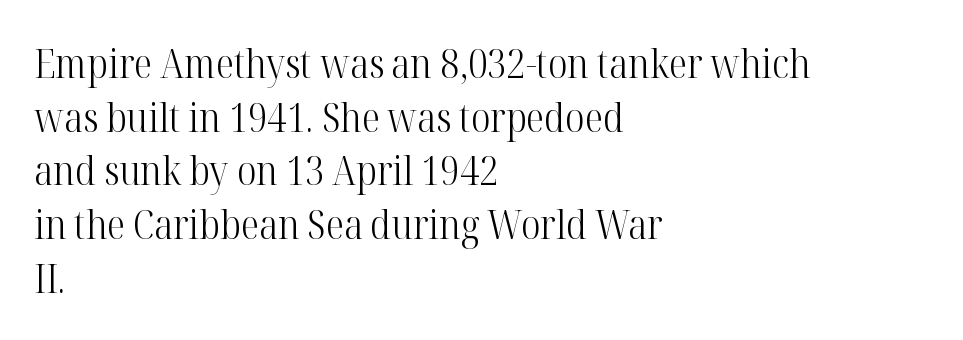
Q: Is the text bold? A: No.
Q: Is the text italic (slanted)? A: No, it is upright.
Q: Is the typeface a serif or a sans-serif typeface? A: Serif.
Q: Is the text underlined? A: No.
Q: How is the paragraph aligned? A: Left-aligned.
Q: Is the spacing between letters normal or unusually wide? A: Normal.
Q: Is the spacing between lines tight, normal or loose? A: Normal.
Q: Width (condensed, normal, or wide)? A: Condensed.
Q: Stroke contrast? A: High.
Q: x-height? A: Medium.
Q: Monospaced? A: No.
